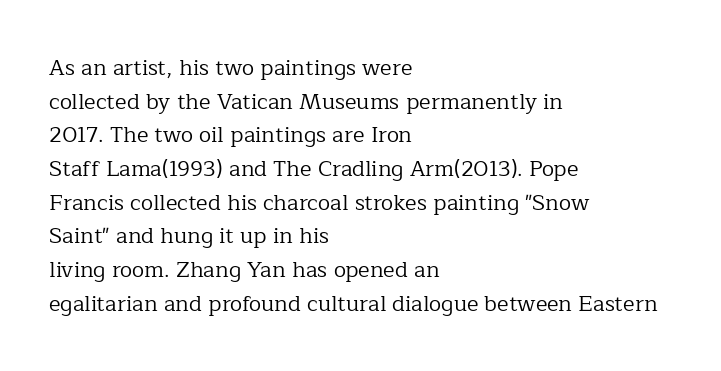
Q: Is the text bold? A: No.
Q: Is the text italic (slanted)? A: No, it is upright.
Q: Is the text underlined? A: No.
Q: How is the paragraph aligned? A: Left-aligned.
Q: Is the spacing between letters normal or unusually wide? A: Normal.
Q: Is the spacing between lines tight, normal or loose? A: Normal.
